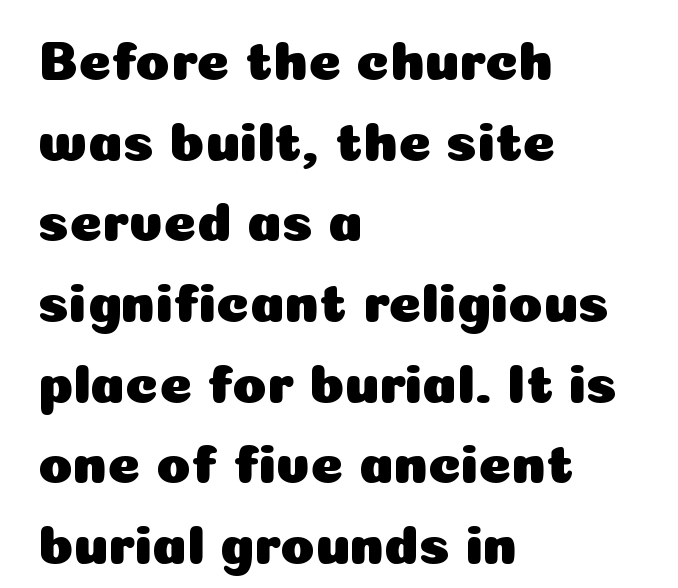
The image shows 56 px sans-serif type, upright; set left-aligned, normal line spacing (1.44x), normal letter spacing, not underlined; low stroke contrast and a medium x-height.
